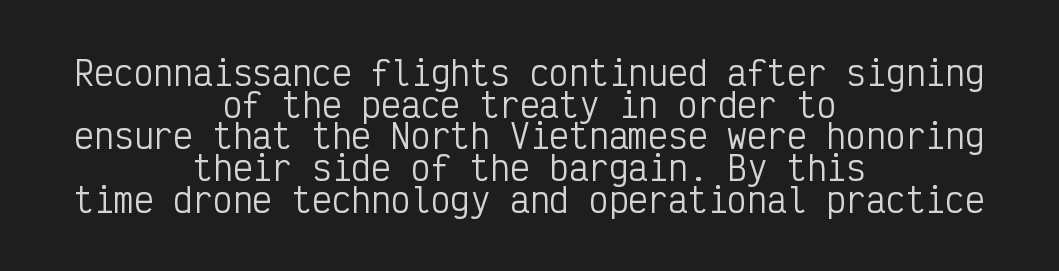
{"serif": "no", "italic": "no", "bold": "no", "weight": "regular", "width": "condensed", "stroke_contrast": "low", "x_height": "medium", "monospaced": "yes", "underline": "no", "align": "center", "line_spacing": "tight", "line_spacing_ratio": 0.96, "letter_spacing": "normal", "letter_spacing_em": 0.0, "glyph_px": 33}
